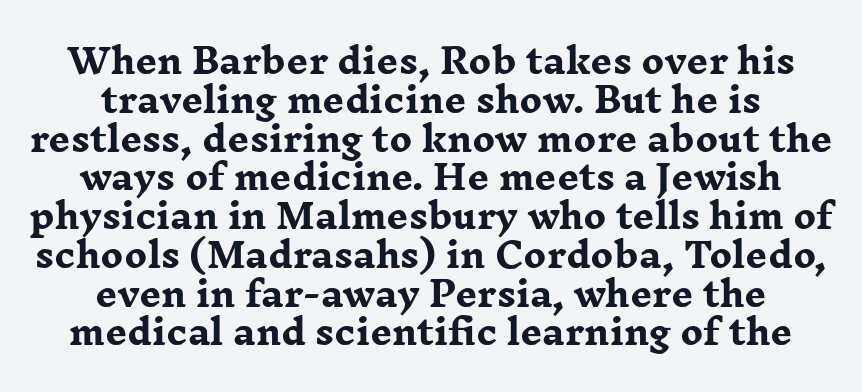
The image shows 34 px heavy, wide serif type, upright; set centered, tight line spacing (1.14x), normal letter spacing, not underlined; low stroke contrast and a medium x-height.
